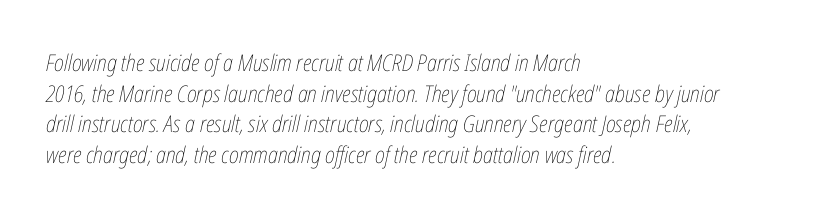
How would I describe the line gaps? Plain and ordinary. Line beginnings align vertically; line endings do not. Designer's note — italics engaged. A clean baseline with only descenders dipping below it. This rendering leaves character spacing at its baseline value.
